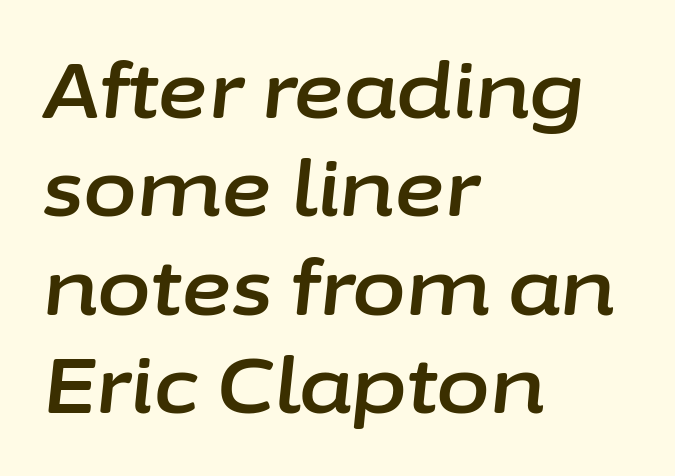
The image shows 78 px text type, italic (leaning right); set left-aligned, normal line spacing (1.26x), normal letter spacing, not underlined; low stroke contrast and a medium x-height.
